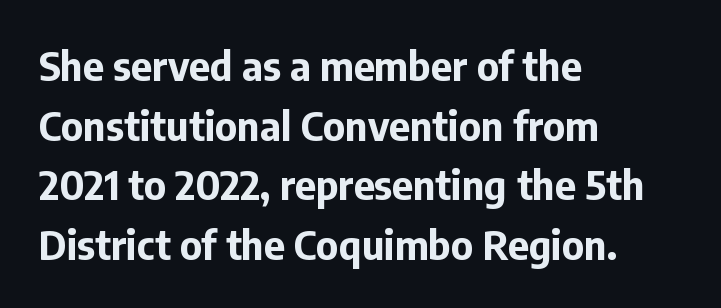
The image shows 40 px bold sans-serif type, upright; set left-aligned, normal line spacing (1.49x), normal letter spacing, not underlined; low stroke contrast and a medium x-height.
